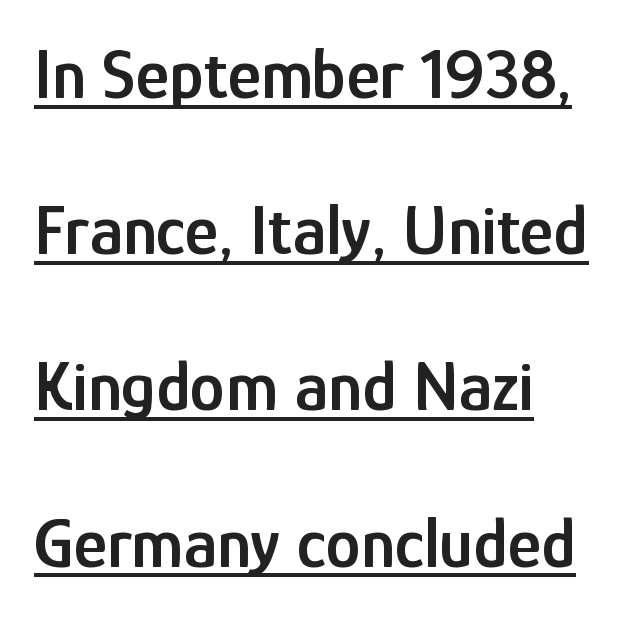
How would I describe the line gaps? Wide and relaxed. It's the straight-up-and-down kind of type. Underlining? Definitely there. A typesetter would label this face a sans.
